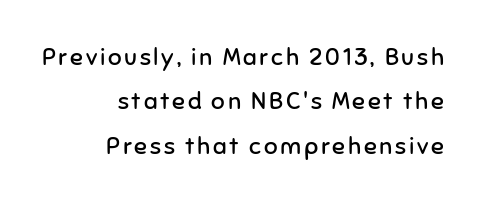
Q: Is the text bold? A: No.
Q: Is the text italic (slanted)? A: No, it is upright.
Q: Is the text underlined? A: No.
Q: How is the paragraph aligned? A: Right-aligned.
